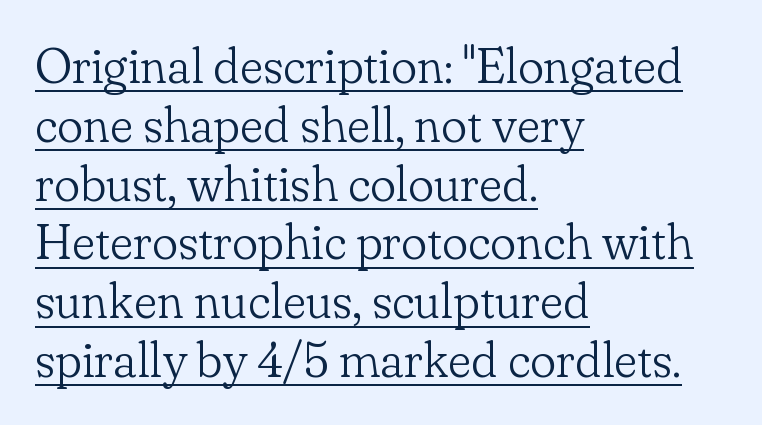
The image shows 49 px light serif type, upright; set left-aligned, line spacing 1.2x, normal letter spacing, underlined; low stroke contrast and a small x-height.
